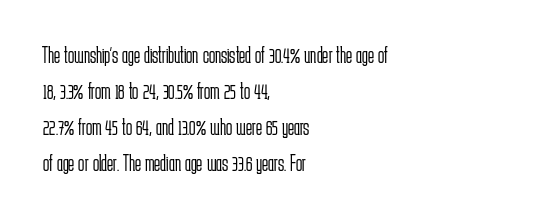
The foot of each line stays bare and open. It's the straight-up-and-down kind of type. The gaps between neighbouring characters are ordinary and unremarkable. A normal amount of white space separates one row of letters from the next. Typeset ragged right — the left edge is the straight one. Is the stroke heavy? The answer is a plain regular-or-lighter.
